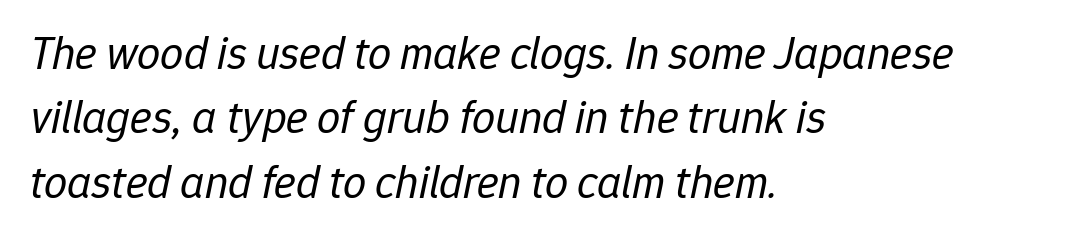
Q: Is the text bold? A: No.
Q: Is the text italic (slanted)? A: Yes, it leans right by about 12 degrees.
Q: Is the text underlined? A: No.
Q: How is the paragraph aligned? A: Left-aligned.
Q: Is the spacing between letters normal or unusually wide? A: Normal.
Q: Is the spacing between lines tight, normal or loose? A: Normal.
Q: Width (condensed, normal, or wide)? A: Normal.
Q: Stroke contrast? A: Low.
Q: x-height? A: Medium.
Q: Monospaced? A: No.
